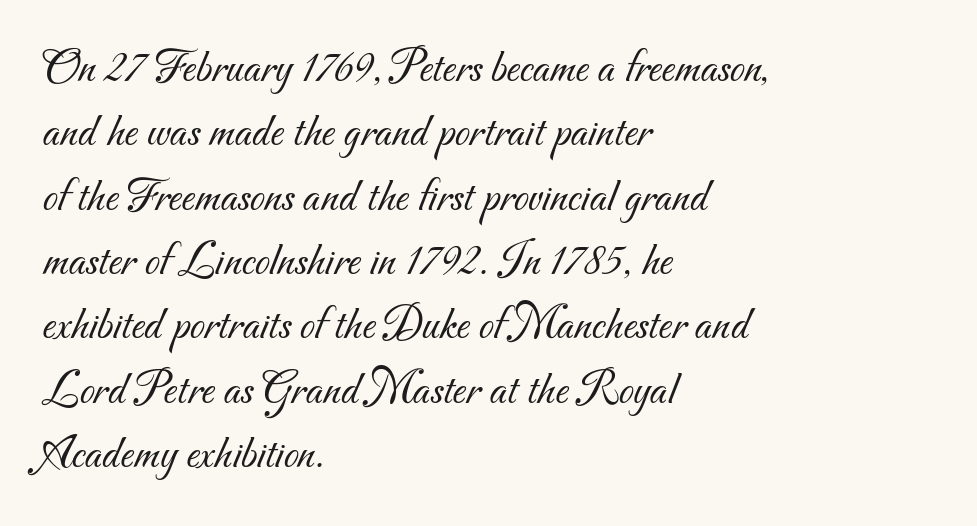
{"serif": "no", "bold": "no", "weight": "light", "width": "normal", "stroke_contrast": "medium", "x_height": "small", "monospaced": "no", "underline": "no", "align": "left", "line_spacing": "normal", "line_spacing_ratio": 1.34, "letter_spacing": "normal", "letter_spacing_em": 0.0, "glyph_px": 48}
